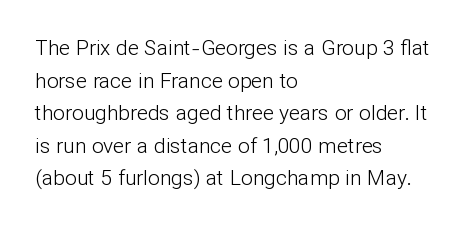
{"italic": "no", "bold": "no", "underline": "no", "align": "left", "line_spacing": "normal", "line_spacing_ratio": 1.55, "letter_spacing": "normal", "letter_spacing_em": 0.0, "glyph_px": 21}
